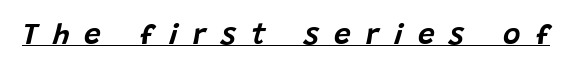
The image shows 30 px text type, italic (leaning right); set unusually wide letter spacing (+0.5 em), underlined; low stroke contrast and a large x-height.
